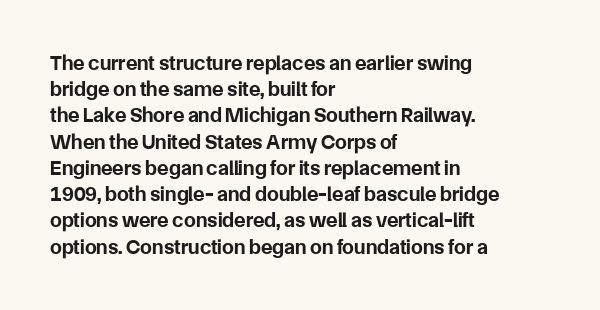
Q: Is the text bold? A: Yes.
Q: Is the text italic (slanted)? A: No, it is upright.
Q: Is the text underlined? A: No.
Q: How is the paragraph aligned? A: Left-aligned.
Q: Is the spacing between letters normal or unusually wide? A: Normal.
Q: Is the spacing between lines tight, normal or loose? A: Normal.
